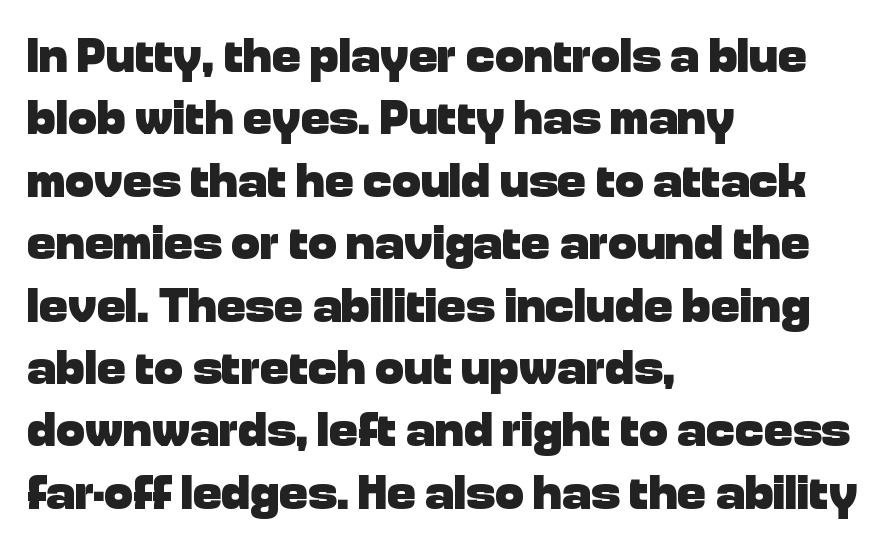
The image shows 48 px heavy sans-serif type, upright; set left-aligned, normal line spacing (1.3x), normal letter spacing, not underlined; low stroke contrast and a medium x-height.
